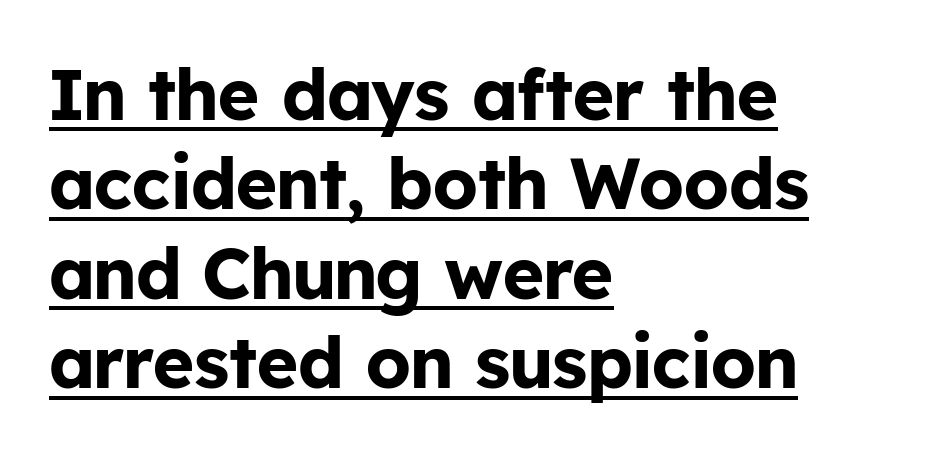
Q: Is the text bold? A: Yes.
Q: Is the text italic (slanted)? A: No, it is upright.
Q: Is the typeface a serif or a sans-serif typeface? A: Sans-serif.
Q: Is the text underlined? A: Yes.
Q: How is the paragraph aligned? A: Left-aligned.
Q: Is the spacing between letters normal or unusually wide? A: Normal.
Q: Is the spacing between lines tight, normal or loose? A: Normal.
Q: Width (condensed, normal, or wide)? A: Normal.
Q: Stroke contrast? A: Low.
Q: x-height? A: Medium.
Q: Monospaced? A: No.
